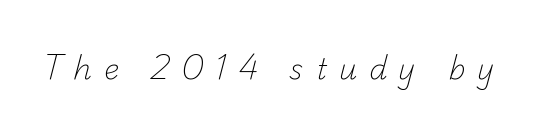
Think of a printed novel: that variable character pitch is what you see here. Check where the strokes stop: nothing finishes them off — pure sans. Loose tracking; the words dissolve into strings of separated letters. No extra ink here — the face is not bold. Anything drawn beneath the words? Only blank space.
